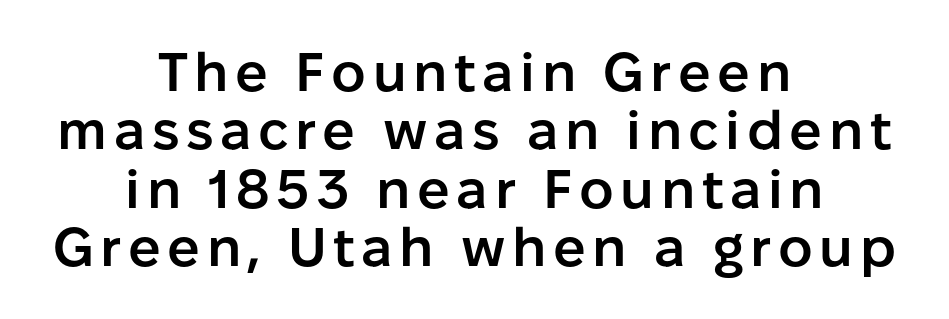
Q: Is the text bold? A: Semi-bold.
Q: Is the text italic (slanted)? A: No, it is upright.
Q: Is the typeface a serif or a sans-serif typeface? A: Sans-serif.
Q: Is the text underlined? A: No.
Q: How is the paragraph aligned? A: Centered.
Q: Is the spacing between lines tight, normal or loose? A: Tight.
Q: Width (condensed, normal, or wide)? A: Normal.
Q: Stroke contrast? A: Low.
Q: x-height? A: Medium.
Q: Monospaced? A: No.
